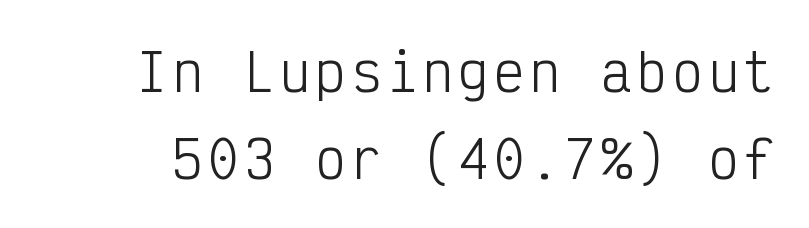
{"serif": "no", "italic": "no", "bold": "no", "weight": "light", "width": "condensed", "stroke_contrast": "low", "x_height": "medium", "monospaced": "yes", "underline": "no", "line_spacing_ratio": 1.71, "glyph_px": 51}
